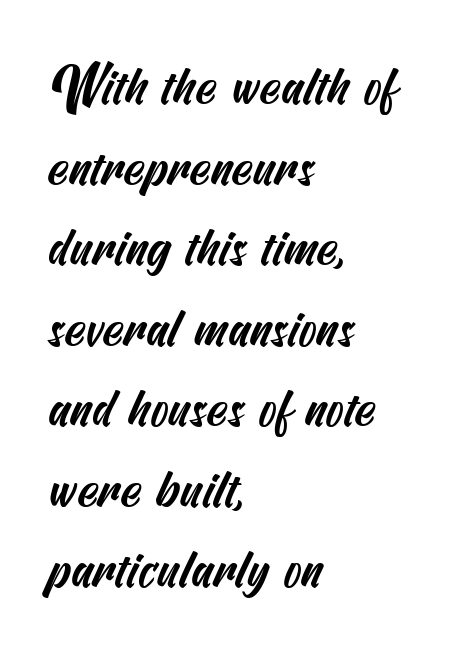
Q: Is the typeface a serif or a sans-serif typeface? A: Sans-serif.
Q: Is the text underlined? A: No.
Q: How is the paragraph aligned? A: Left-aligned.
Q: Is the spacing between letters normal or unusually wide? A: Normal.
Q: Is the spacing between lines tight, normal or loose? A: Normal.
Q: Width (condensed, normal, or wide)? A: Condensed.
Q: Stroke contrast? A: Medium.
Q: x-height? A: Small.
